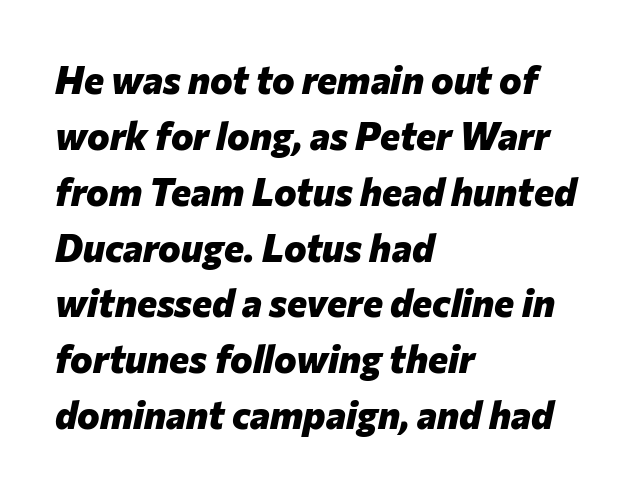
{"italic": "yes", "lean": "right", "slant_degrees": 12, "bold": "yes", "weight": "heavy", "width": "normal", "stroke_contrast": "low", "x_height": "medium", "monospaced": "no", "underline": "no", "align": "left", "line_spacing": "normal", "line_spacing_ratio": 1.47, "letter_spacing": "normal", "letter_spacing_em": 0.0, "glyph_px": 38}
